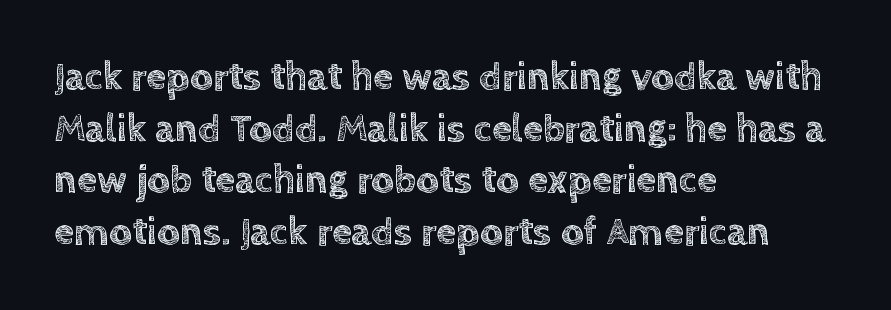
Q: Is the text italic (slanted)? A: No, it is upright.
Q: Is the text underlined? A: No.
Q: How is the paragraph aligned? A: Left-aligned.
Q: Is the spacing between letters normal or unusually wide? A: Normal.
Q: Is the spacing between lines tight, normal or loose? A: Normal.
Q: Width (condensed, normal, or wide)? A: Normal.
Q: x-height? A: Large.
Q: Monospaced? A: No.
